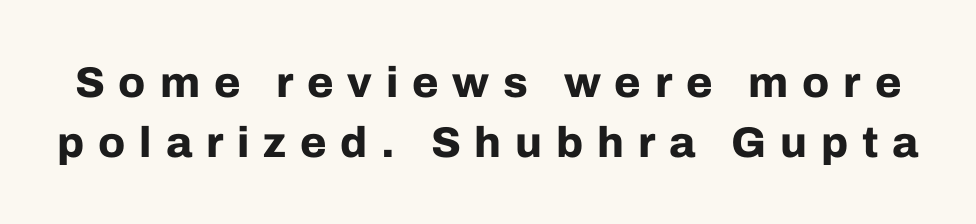
These lines were composed using upright roman letters. Just letters on the line, the space beneath them empty. Each new line begins a customary step beneath the previous one. The characters look thick and weighty, a clear bold.
